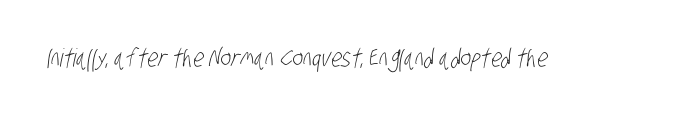
Ink coverage per letter is moderate at most. Check the space under the baseline: it is left empty. Nobody touched the tracking dial on this one.
